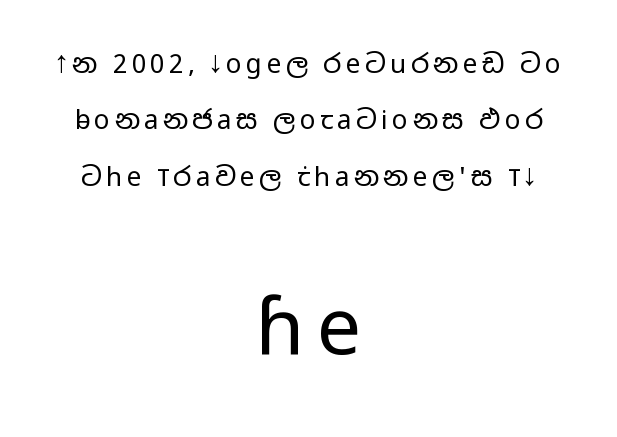
Q: Is the text bold? A: No.
Q: Is the text italic (slanted)? A: No, it is upright.
Q: Is the typeface a serif or a sans-serif typeface? A: Sans-serif.
Q: Is the text underlined? A: No.
Q: How is the paragraph aligned? A: Centered.
Q: Is the spacing between lines tight, normal or loose? A: Loose.
Q: Which block of text is set in a larger size, the first (top) or the second (bottom)? A: The second (bottom) one.
Q: Width (condensed, normal, or wide)? A: Wide.
Q: Stroke contrast? A: Low.
Q: x-height? A: Medium.
Q: Monospaced? A: No.
